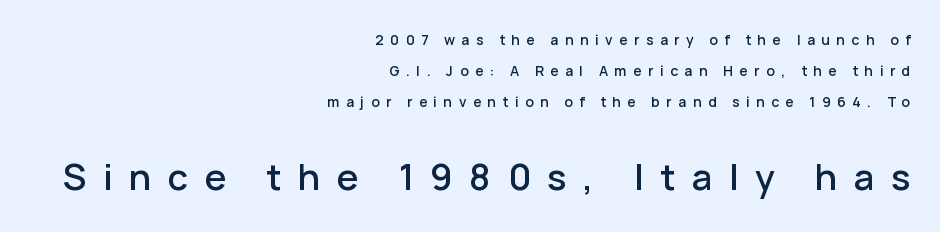
Reading down the column, the eye jumps a long way to each next line. Nobody drew a line under any word here. The letters advance in unequal steps, a hallmark of proportional type. The block sitting lower on the canvas is the one with enlarged characters. Posture: upright roman. One-word summary of the alignment: right.
